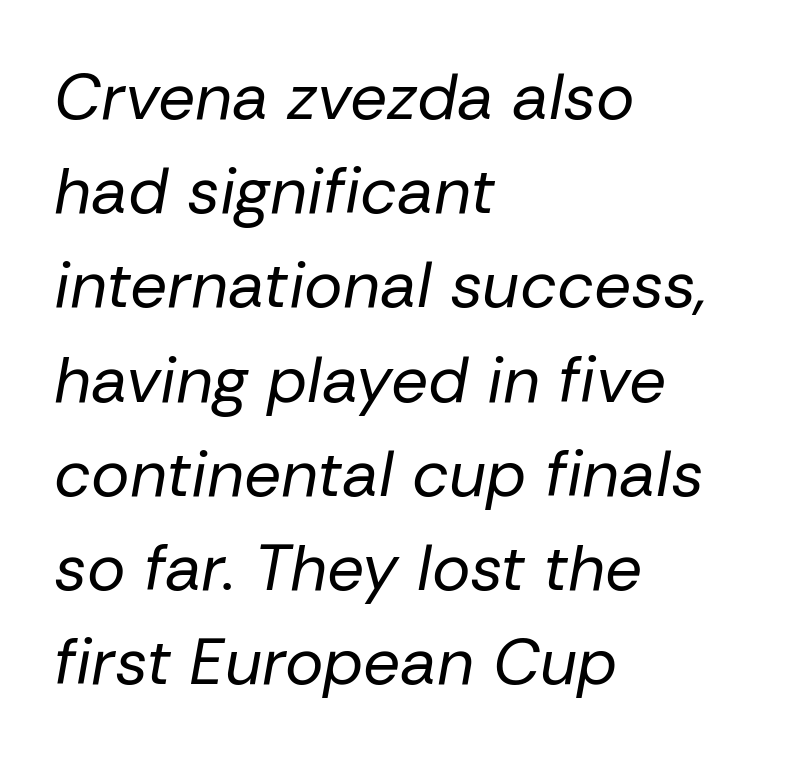
Q: Is the text bold? A: No.
Q: Is the text italic (slanted)? A: Yes, it leans right by about 10 degrees.
Q: Is the text underlined? A: No.
Q: How is the paragraph aligned? A: Left-aligned.
Q: Is the spacing between letters normal or unusually wide? A: Normal.
Q: Is the spacing between lines tight, normal or loose? A: Normal.
Q: Width (condensed, normal, or wide)? A: Normal.
Q: Stroke contrast? A: Low.
Q: x-height? A: Medium.
Q: Monospaced? A: No.
